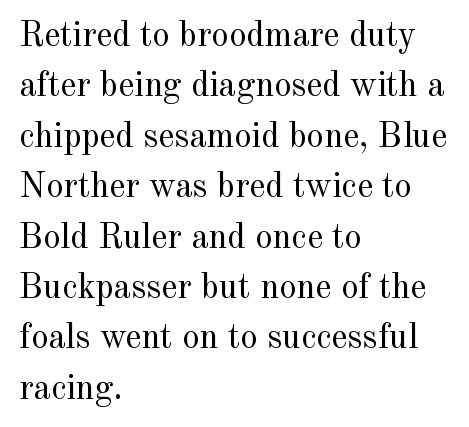
{"serif": "yes", "italic": "no", "bold": "no", "weight": "regular", "width": "normal", "x_height": "small", "monospaced": "no", "underline": "no", "align": "left", "line_spacing": "normal", "line_spacing_ratio": 1.44, "letter_spacing": "normal", "letter_spacing_em": 0.0, "glyph_px": 35}
